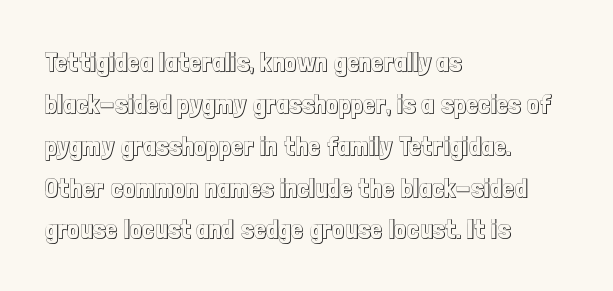
Decoration check: the copy has no underline. You can tell it's not italic because the verticals are truly vertical. Is the letter spacing exaggerated? No — it looks like the ordinary default. A classic flush-left, rag-right setting is used for this passage. Baseline-to-baseline distance is the conventional proportion of letter height.
